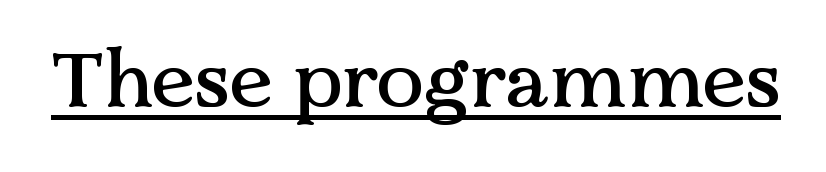
The image shows 79 px serif type, upright; set normal letter spacing, underlined; medium stroke contrast and a medium x-height.
